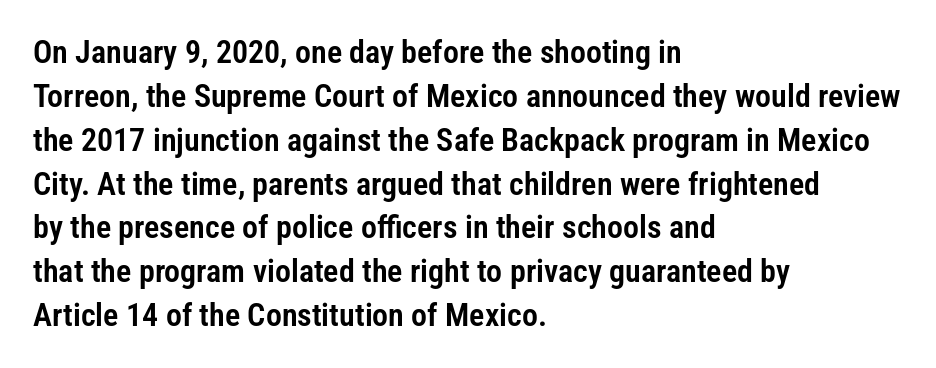
The image shows 32 px condensed sans-serif type, upright; set left-aligned, normal line spacing (1.37x), normal letter spacing, not underlined; low stroke contrast and a medium x-height.
